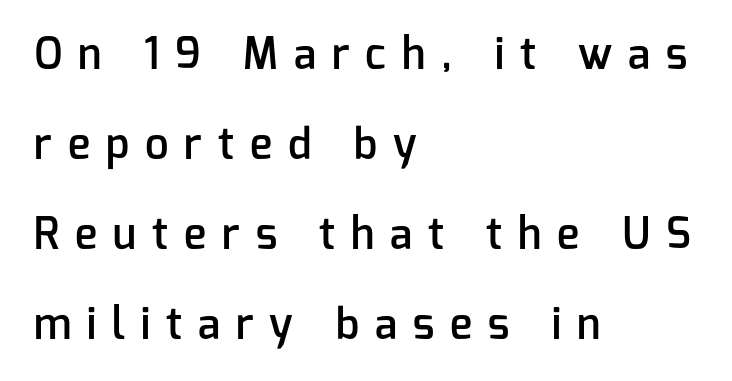
{"serif": "no", "italic": "no", "bold": "semi", "weight": "semibold", "width": "normal", "stroke_contrast": "low", "x_height": "medium", "monospaced": "no", "underline": "no", "align": "left", "line_spacing": "loose", "line_spacing_ratio": 2.14, "letter_spacing": "wide", "letter_spacing_em": 0.38, "glyph_px": 42}
